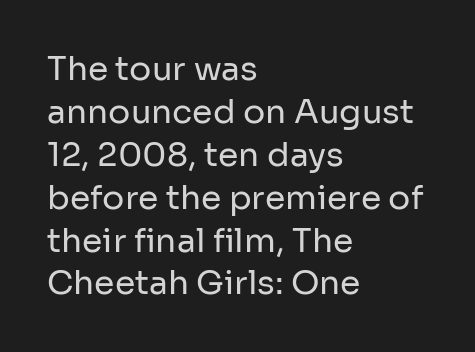
{"serif": "no", "italic": "no", "bold": "no", "weight": "regular", "width": "normal", "stroke_contrast": "low", "x_height": "medium", "monospaced": "no", "underline": "no", "align": "left", "line_spacing": "normal", "line_spacing_ratio": 1.3, "letter_spacing": "normal", "letter_spacing_em": 0.0, "glyph_px": 33}
